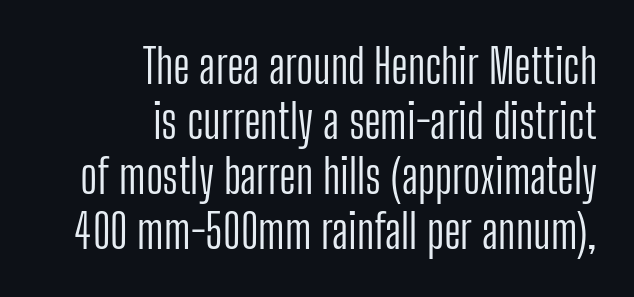
The letters sit at their default tracking, neither squeezed nor spread. The letters advance in unequal steps, a hallmark of proportional type. A flush-right, rag-left setting is used for this passage. Words float on clear page, feet unadorned. Unlike a traditional serif, this face leaves its strokes unadorned.
